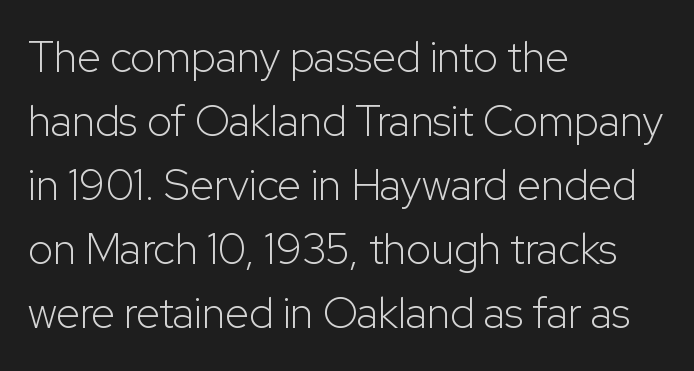
The image shows 43 px light sans-serif type, upright; set left-aligned, normal line spacing (1.49x), normal letter spacing, not underlined; low stroke contrast and a medium x-height.
